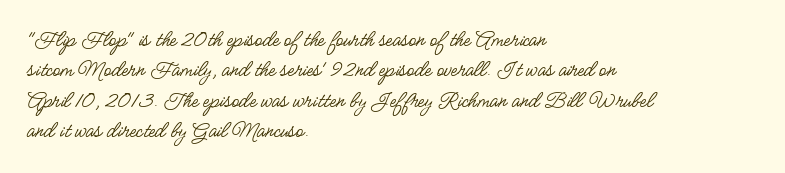
Q: Is the text bold? A: No.
Q: Is the text italic (slanted)? A: Yes.
Q: Is the text underlined? A: No.
Q: How is the paragraph aligned? A: Left-aligned.
Q: Is the spacing between letters normal or unusually wide? A: Normal.
Q: Is the spacing between lines tight, normal or loose? A: Normal.
